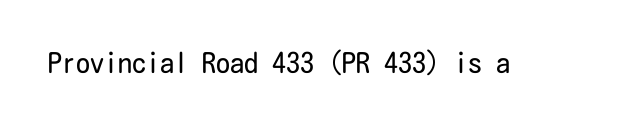
Underline: absent. Is the type heavy? It reads as light-to-regular instead. Posture: upright roman. You can tell from the bare stems that sans-serif type was used. Short note: letters normally spaced.
